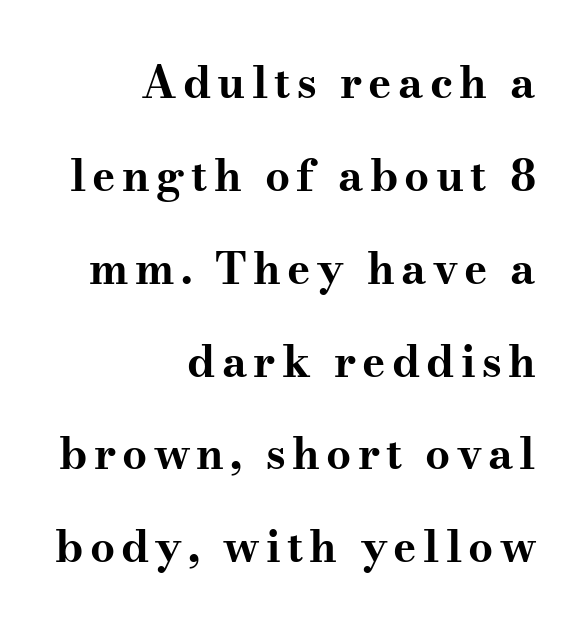
Is this a fixed-width face? No — the glyphs have proportional, varying widths. The words here are not underlined. To sum up the face: it has serifs. This is roman type, the default non-slanted kind. Interline gaps are noticeably wide in this sample.
